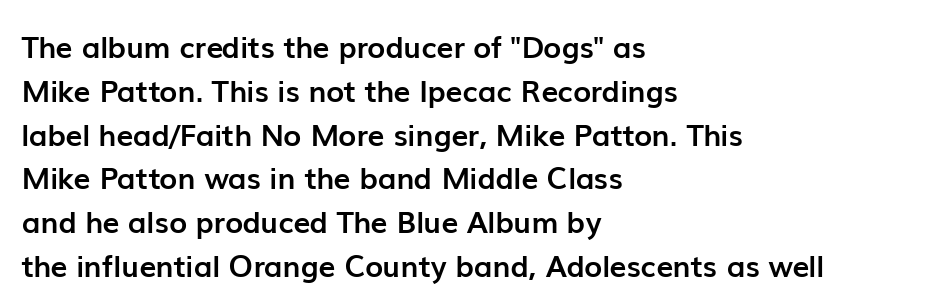
Q: Is the text bold? A: Yes.
Q: Is the text italic (slanted)? A: No, it is upright.
Q: Is the typeface a serif or a sans-serif typeface? A: Sans-serif.
Q: Is the text underlined? A: No.
Q: How is the paragraph aligned? A: Left-aligned.
Q: Is the spacing between letters normal or unusually wide? A: Normal.
Q: Is the spacing between lines tight, normal or loose? A: Normal.
Q: Width (condensed, normal, or wide)? A: Normal.
Q: Stroke contrast? A: Low.
Q: x-height? A: Medium.
Q: Monospaced? A: No.
